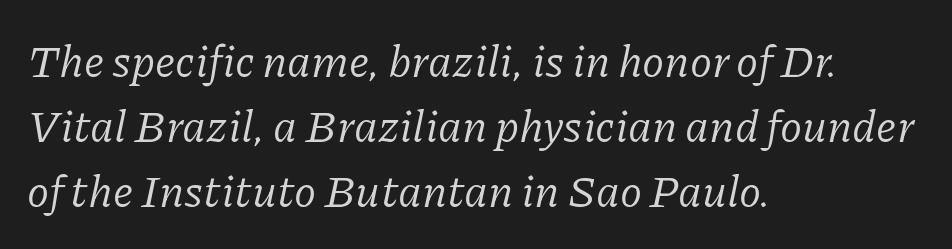
Letter spacing: default. Note: serifs present on the glyphs. The vertical gap from one line to the next is medium. Line beginnings align vertically; line endings do not.
